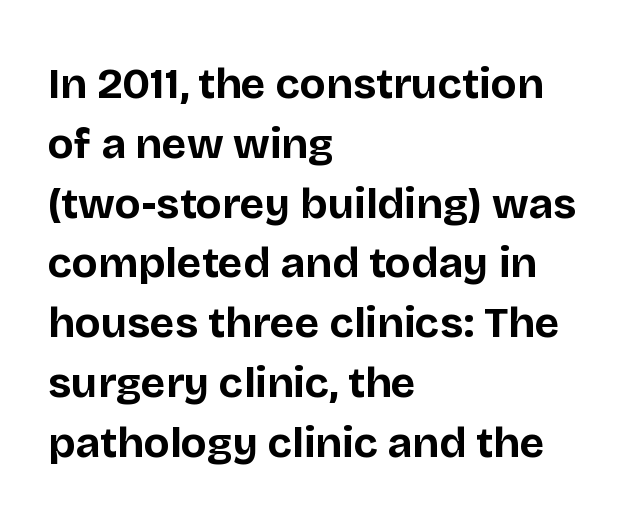
The image shows 43 px bold sans-serif type, upright; set left-aligned, normal line spacing (1.39x), normal letter spacing, not underlined; low stroke contrast and a large x-height.
